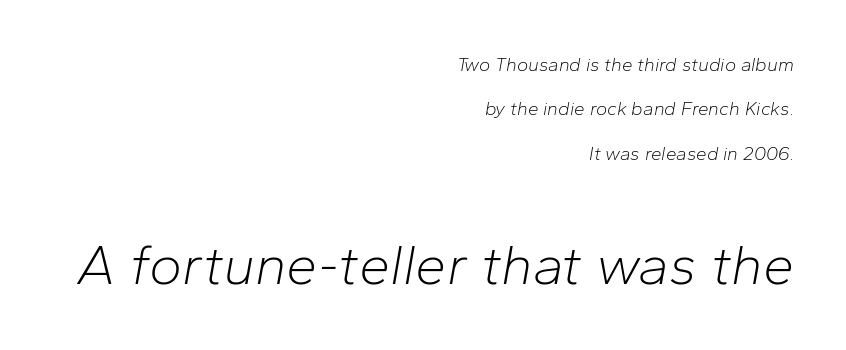
{"italic": "yes", "lean": "right", "slant_degrees": 10, "bold": "no", "weight": "light", "width": "normal", "stroke_contrast": "low", "x_height": "medium", "monospaced": "no", "underline": "no", "align": "right", "line_spacing": "loose", "line_spacing_ratio": 2.33, "letter_spacing": "normal", "letter_spacing_em": 0.0, "larger_block": "second", "size_ratio": 2.95, "glyph_px": 56}
